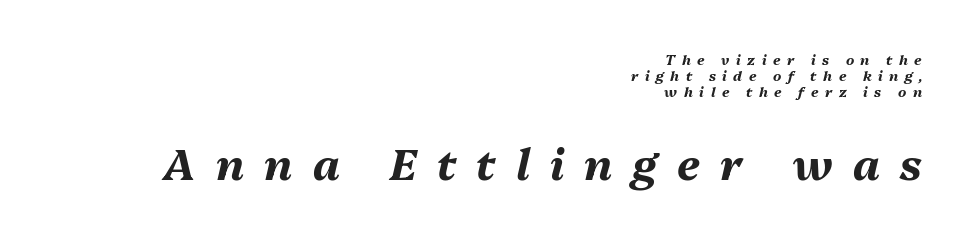
Q: Is the text bold? A: Yes.
Q: Is the text italic (slanted)? A: Yes, it leans right by about 13 degrees.
Q: Is the text underlined? A: No.
Q: How is the paragraph aligned? A: Right-aligned.
Q: Is the spacing between letters normal or unusually wide? A: Unusually wide.
Q: Is the spacing between lines tight, normal or loose? A: Tight.
Q: Which block of text is set in a larger size, the first (top) or the second (bottom)? A: The second (bottom) one.
Q: Width (condensed, normal, or wide)? A: Normal.
Q: Stroke contrast? A: Medium.
Q: x-height? A: Medium.
Q: Monospaced? A: No.
